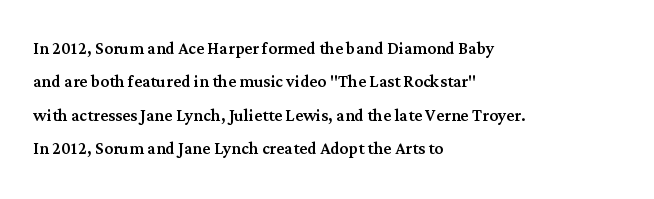
Q: Is the text italic (slanted)? A: No, it is upright.
Q: Is the text underlined? A: No.
Q: How is the paragraph aligned? A: Left-aligned.
Q: Is the spacing between letters normal or unusually wide? A: Normal.
Q: Is the spacing between lines tight, normal or loose? A: Normal.
